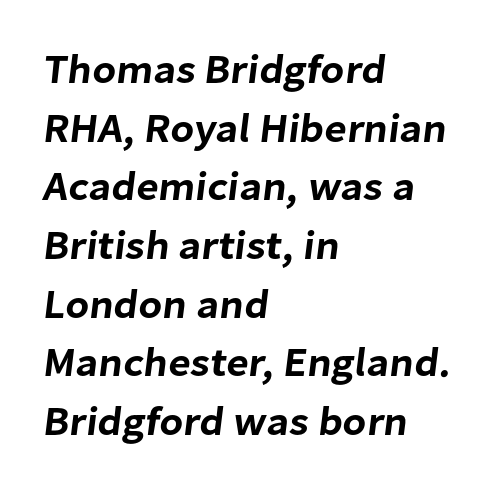
Q: Is the typeface a serif or a sans-serif typeface? A: Sans-serif.
Q: Is the text underlined? A: No.
Q: How is the paragraph aligned? A: Left-aligned.
Q: Is the spacing between letters normal or unusually wide? A: Normal.
Q: Is the spacing between lines tight, normal or loose? A: Normal.
Q: Width (condensed, normal, or wide)? A: Normal.
Q: Stroke contrast? A: Low.
Q: x-height? A: Medium.
Q: Monospaced? A: No.
